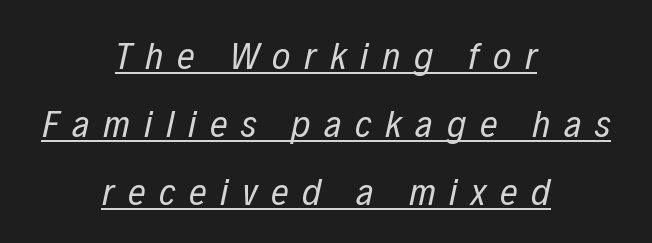
{"italic": "yes", "lean": "right", "slant_degrees": 12, "bold": "no", "weight": "regular", "width": "condensed", "stroke_contrast": "low", "x_height": "medium", "monospaced": "no", "underline": "yes", "align": "center", "line_spacing_ratio": 1.75, "letter_spacing": "wide", "letter_spacing_em": 0.35, "glyph_px": 39}
